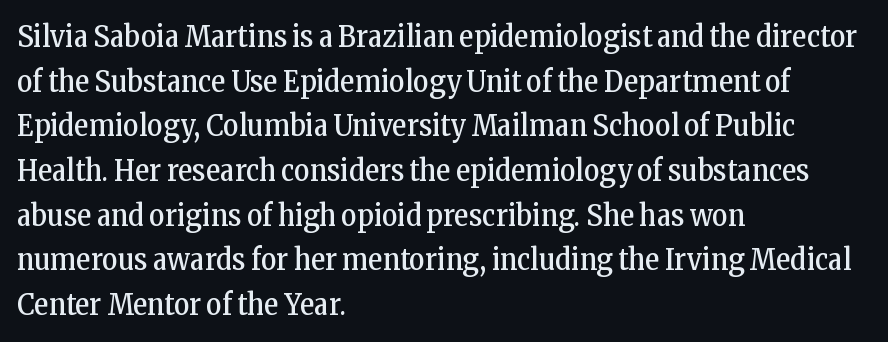
{"serif": "yes", "italic": "no", "bold": "no", "weight": "regular", "width": "condensed", "stroke_contrast": "low", "x_height": "medium", "monospaced": "no", "underline": "no", "align": "left", "line_spacing": "normal", "line_spacing_ratio": 1.49, "letter_spacing": "normal", "letter_spacing_em": 0.0, "glyph_px": 30}
